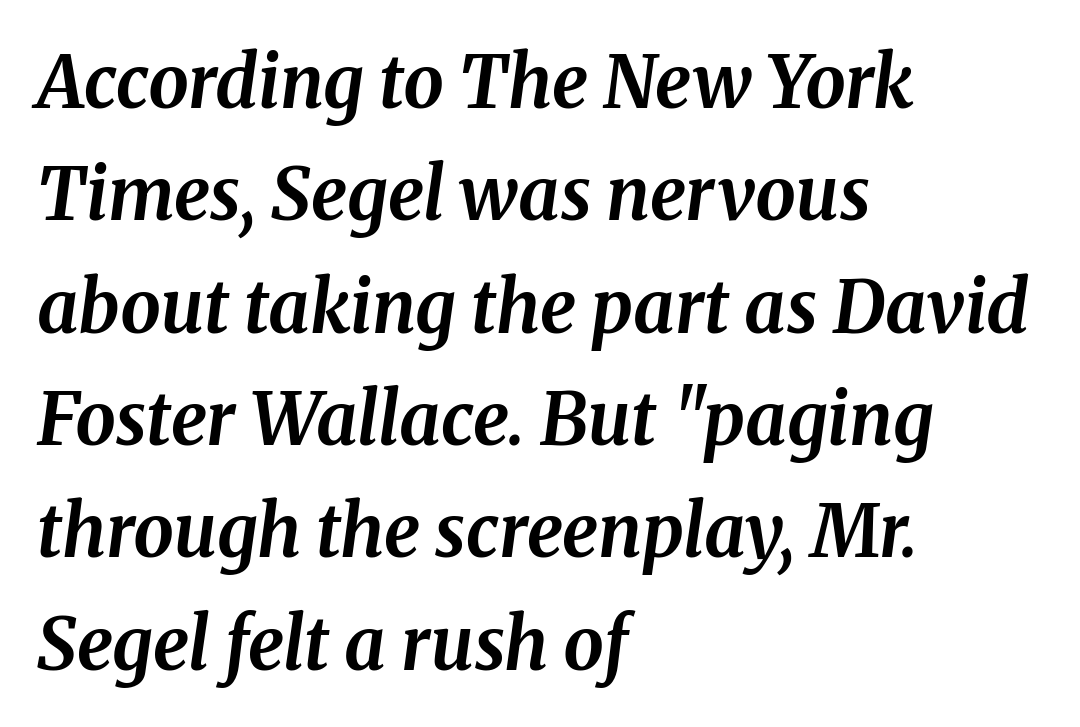
Each line starts at the same left margin while the right side varies. Characters follow at the spacing the type designer built in. The strokes are fattened all the way to bold. The face used here has a pronounced slope to its letters. Looks like regular typesetting: each glyph gets only the width it needs. Horizontal bands of white between lines are of average thickness.
